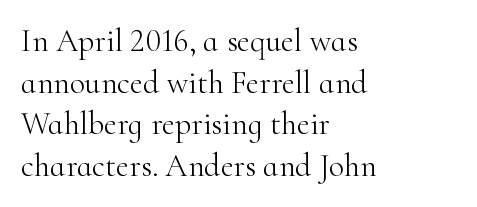
The image shows 32 px light serif type, upright; set left-aligned, normal line spacing (1.3x), normal letter spacing, not underlined; high stroke contrast and a small x-height.
